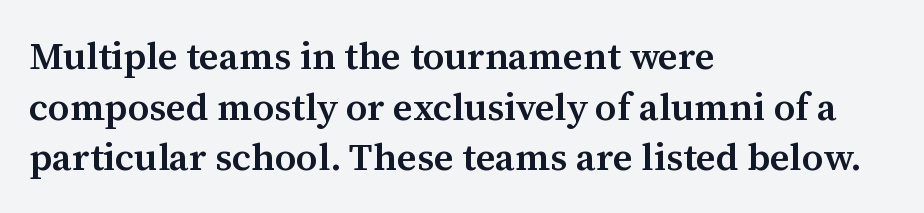
The image shows 38 px semibold serif type, upright; set left-aligned, normal line spacing (1.33x), normal letter spacing, not underlined; medium stroke contrast and a medium x-height.
